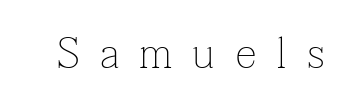
Q: Is the text bold? A: No.
Q: Is the text italic (slanted)? A: No, it is upright.
Q: Is the typeface a serif or a sans-serif typeface? A: Serif.
Q: Is the text underlined? A: No.
Q: Is the spacing between letters normal or unusually wide? A: Unusually wide.
Q: Width (condensed, normal, or wide)? A: Normal.
Q: Stroke contrast? A: Low.
Q: x-height? A: Medium.
Q: Monospaced? A: No.
